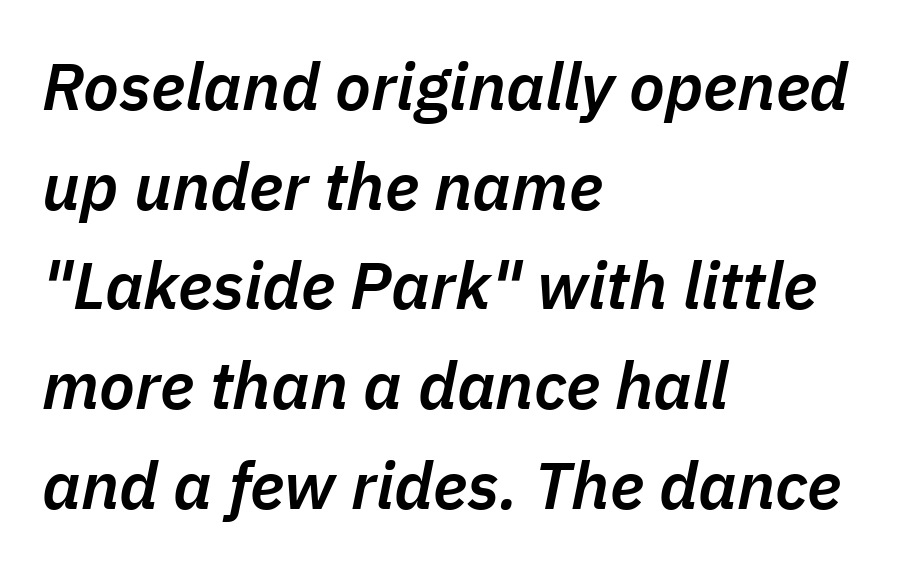
Q: Is the text bold? A: Semi-bold.
Q: Is the text italic (slanted)? A: Yes, it leans right by about 11 degrees.
Q: Is the text underlined? A: No.
Q: How is the paragraph aligned? A: Left-aligned.
Q: Is the spacing between letters normal or unusually wide? A: Normal.
Q: Is the spacing between lines tight, normal or loose? A: Normal.
Q: Width (condensed, normal, or wide)? A: Normal.
Q: Stroke contrast? A: Low.
Q: x-height? A: Medium.
Q: Monospaced? A: No.
